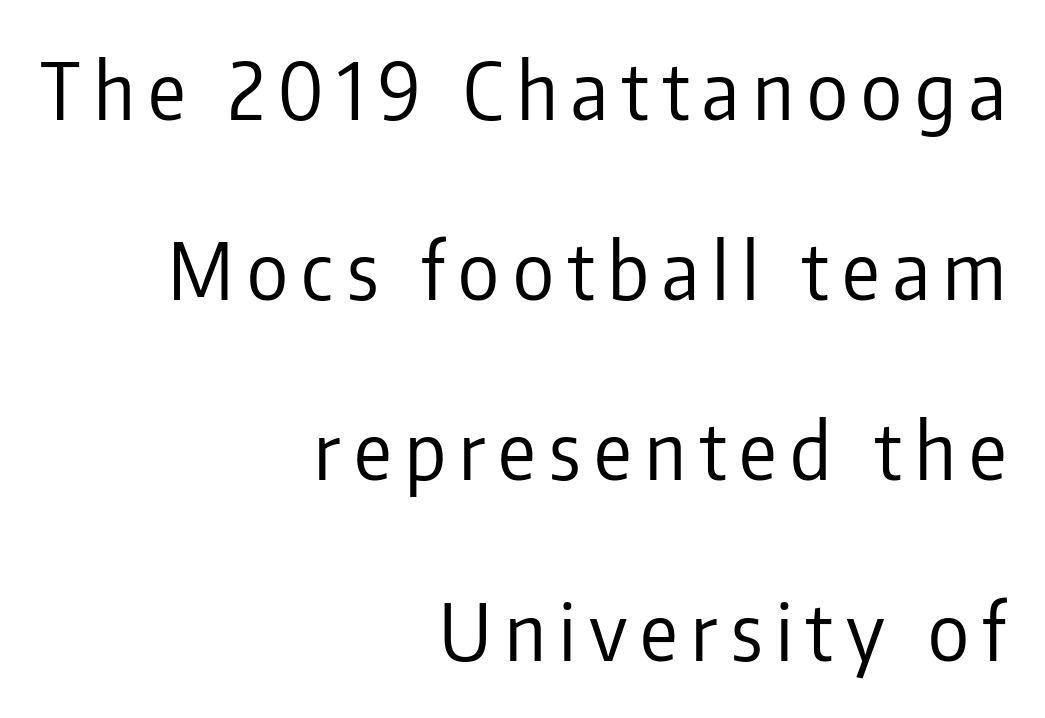
Q: Is the text bold? A: No.
Q: Is the text italic (slanted)? A: No, it is upright.
Q: Is the typeface a serif or a sans-serif typeface? A: Sans-serif.
Q: Is the text underlined? A: No.
Q: How is the paragraph aligned? A: Right-aligned.
Q: Is the spacing between lines tight, normal or loose? A: Loose.
Q: Width (condensed, normal, or wide)? A: Condensed.
Q: Stroke contrast? A: Low.
Q: x-height? A: Medium.
Q: Monospaced? A: No.
